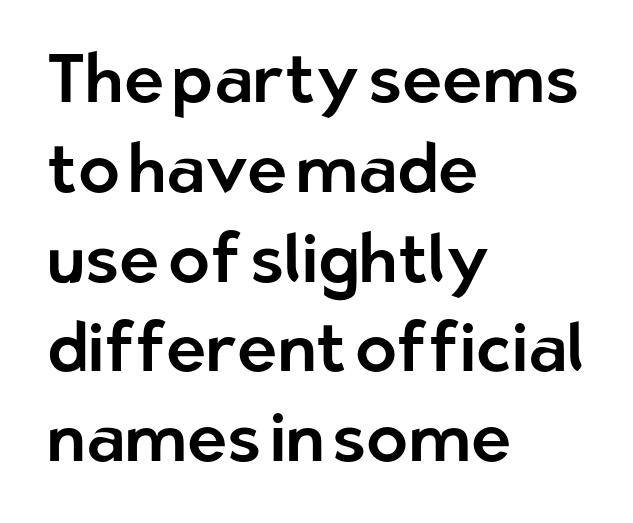
{"serif": "no", "italic": "no", "width": "normal", "stroke_contrast": "low", "x_height": "medium", "monospaced": "no", "underline": "no", "align": "left", "line_spacing": "normal", "line_spacing_ratio": 1.32, "letter_spacing": "normal", "letter_spacing_em": 0.0, "glyph_px": 68}
